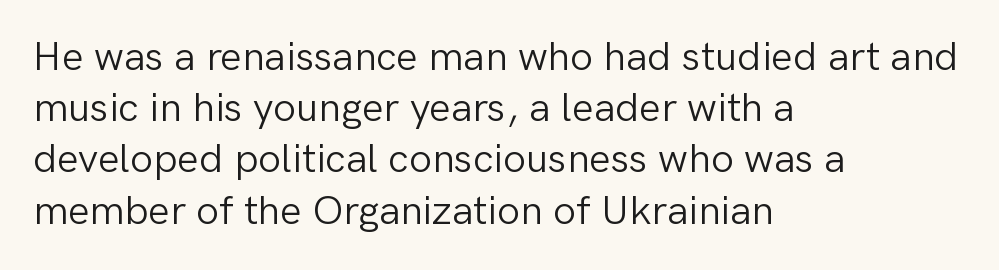
Q: Is the text bold? A: No.
Q: Is the text italic (slanted)? A: No, it is upright.
Q: Is the typeface a serif or a sans-serif typeface? A: Sans-serif.
Q: Is the text underlined? A: No.
Q: How is the paragraph aligned? A: Left-aligned.
Q: Is the spacing between letters normal or unusually wide? A: Normal.
Q: Is the spacing between lines tight, normal or loose? A: Normal.
Q: Width (condensed, normal, or wide)? A: Normal.
Q: Stroke contrast? A: Low.
Q: x-height? A: Medium.
Q: Monospaced? A: No.
